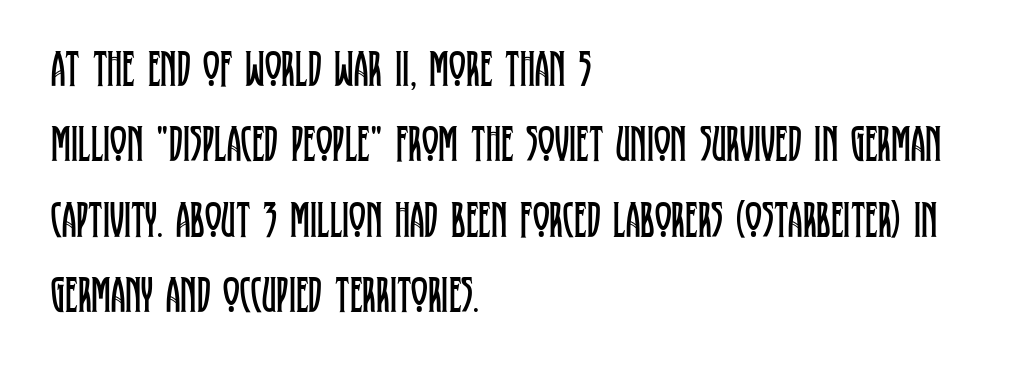
{"serif": "yes", "italic": "no", "bold": "no", "weight": "regular", "width": "condensed", "stroke_contrast": "low", "x_height": "large", "monospaced": "no", "underline": "no", "align": "left", "line_spacing": "normal", "line_spacing_ratio": 1.48, "letter_spacing": "normal", "letter_spacing_em": 0.0, "glyph_px": 51}
